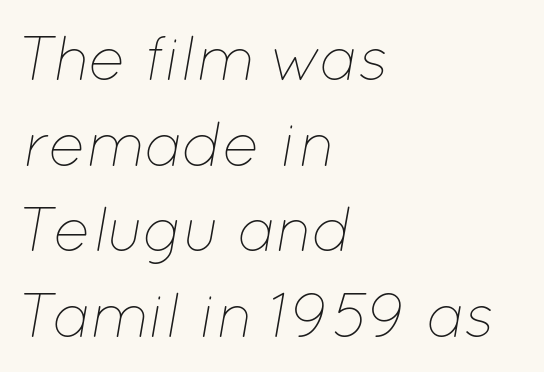
{"italic": "yes", "lean": "right", "slant_degrees": 12, "bold": "no", "weight": "thin", "width": "normal", "stroke_contrast": "low", "x_height": "medium", "monospaced": "no", "underline": "no", "align": "left", "line_spacing": "normal", "line_spacing_ratio": 1.38, "letter_spacing": "normal", "letter_spacing_em": 0.0, "glyph_px": 62}
